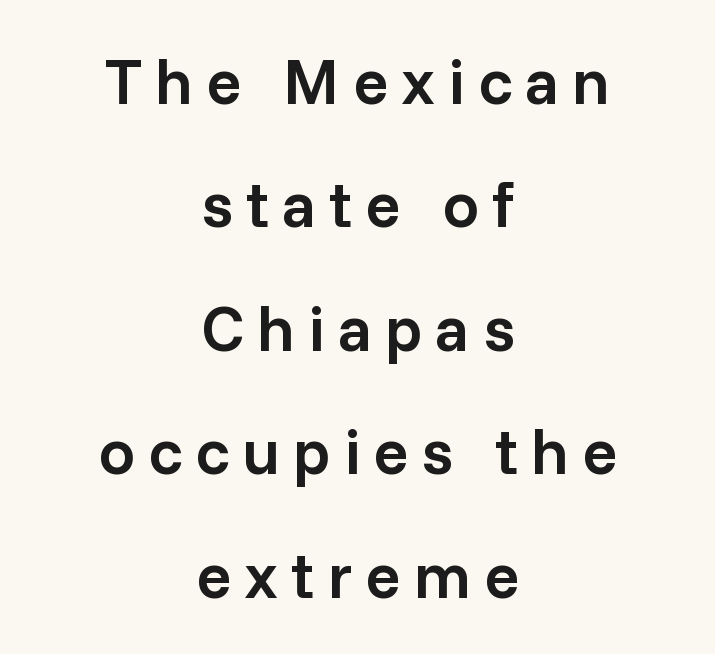
{"serif": "no", "italic": "no", "bold": "semi", "weight": "semibold", "width": "normal", "stroke_contrast": "low", "x_height": "medium", "monospaced": "no", "underline": "no", "align": "center", "line_spacing": "loose", "line_spacing_ratio": 1.9, "letter_spacing": "wide", "letter_spacing_em": 0.2, "glyph_px": 65}
